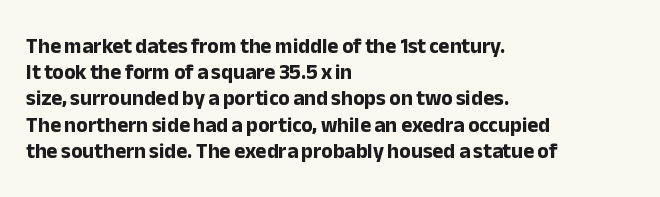
Does the weight exceed regular? Yes, all the way to bold. A typesetter would mark this as roman, not italic. The glyphs are unaccompanied by any horizontal stroke below them. Interline gaps are of average width in this sample. The horizontal fit of the characters is conventional and even.
